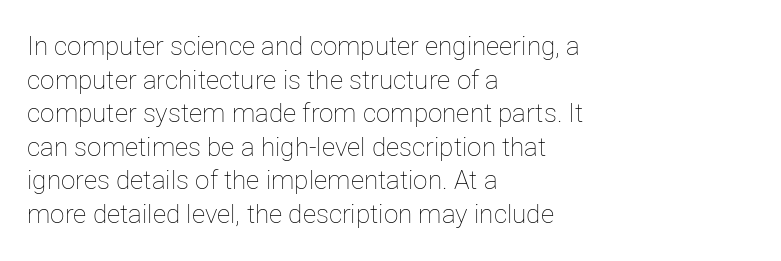
Q: Is the text bold? A: No.
Q: Is the text italic (slanted)? A: No, it is upright.
Q: Is the text underlined? A: No.
Q: How is the paragraph aligned? A: Left-aligned.
Q: Is the spacing between letters normal or unusually wide? A: Normal.
Q: Is the spacing between lines tight, normal or loose? A: Normal.
